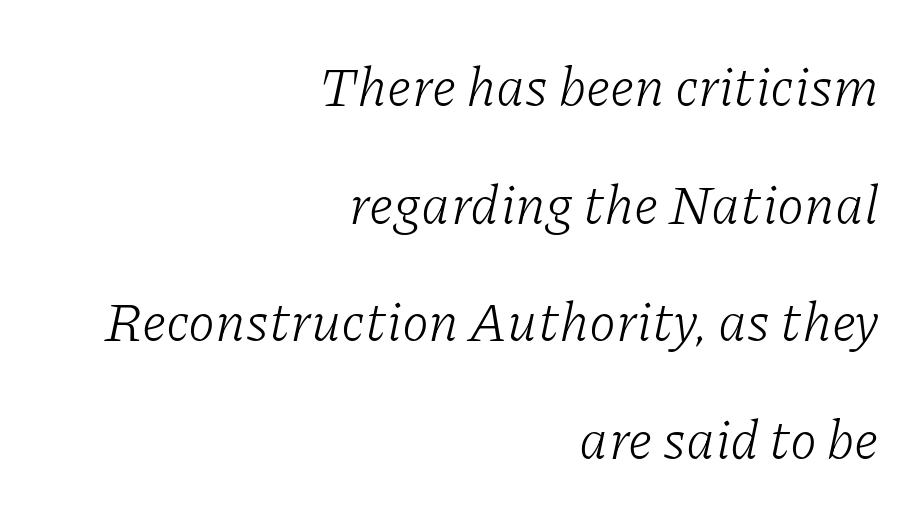
{"serif": "yes", "italic": "yes", "lean": "right", "slant_degrees": 11, "bold": "no", "weight": "light", "width": "normal", "stroke_contrast": "low", "x_height": "medium", "monospaced": "no", "underline": "no", "align": "right", "line_spacing": "loose", "line_spacing_ratio": 2.14, "letter_spacing": "normal", "letter_spacing_em": 0.0, "glyph_px": 55}
